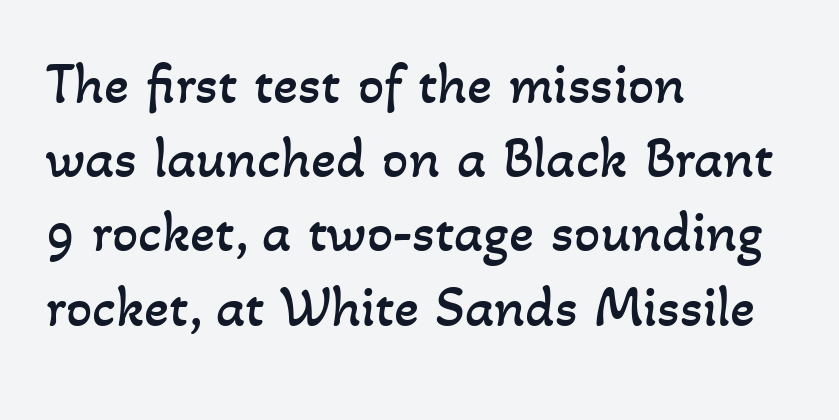
The image shows 58 px regular-weight type; set left-aligned, normal line spacing (1.28x), normal letter spacing, not underlined; low stroke contrast and a small x-height.
